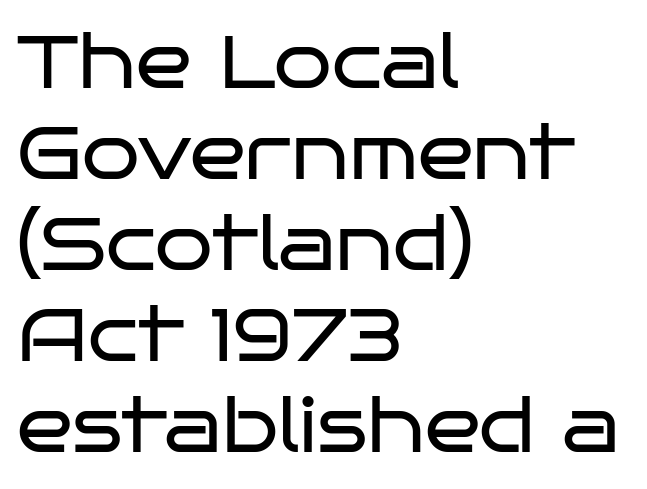
{"serif": "no", "italic": "no", "bold": "no", "weight": "regular", "width": "wide", "stroke_contrast": "low", "x_height": "large", "monospaced": "no", "underline": "no", "align": "left", "line_spacing_ratio": 1.23, "letter_spacing": "normal", "letter_spacing_em": 0.0, "glyph_px": 74}
